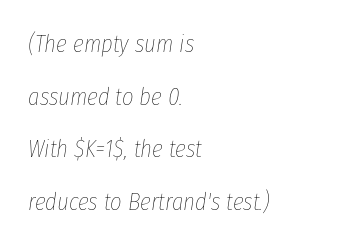
The image shows 25 px text type, italic (leaning right); set left-aligned, loose line spacing (2.11x), normal letter spacing, not underlined.
